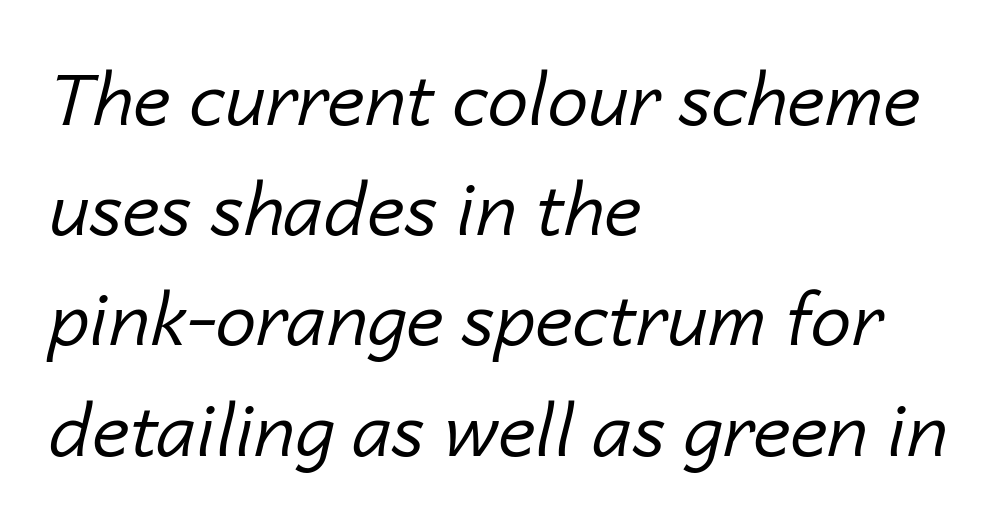
{"italic": "yes", "lean": "right", "slant_degrees": 14, "bold": "no", "weight": "regular", "width": "normal", "stroke_contrast": "low", "x_height": "medium", "monospaced": "no", "underline": "no", "align": "left", "line_spacing": "normal", "line_spacing_ratio": 1.51, "letter_spacing": "normal", "letter_spacing_em": 0.0, "glyph_px": 73}
